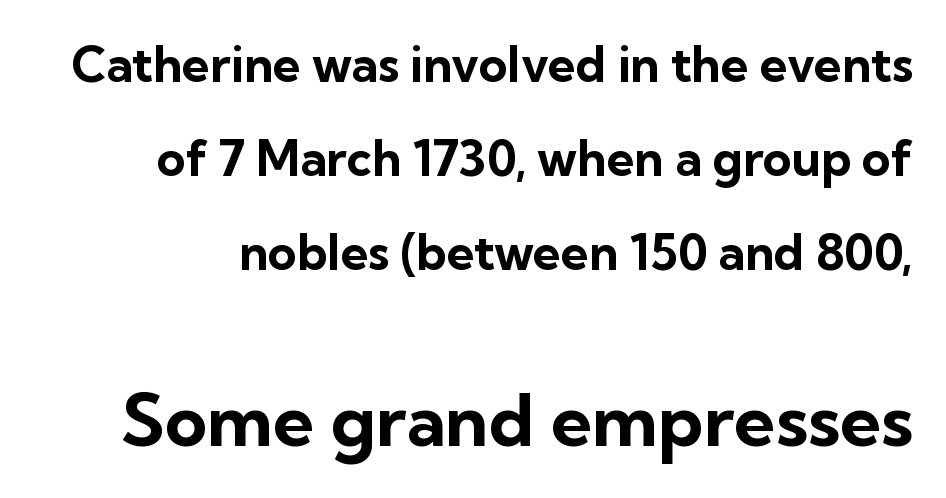
Q: Is the text bold? A: Yes.
Q: Is the text italic (slanted)? A: No, it is upright.
Q: Is the typeface a serif or a sans-serif typeface? A: Sans-serif.
Q: Is the text underlined? A: No.
Q: Is the spacing between letters normal or unusually wide? A: Normal.
Q: Is the spacing between lines tight, normal or loose? A: Loose.
Q: Which block of text is set in a larger size, the first (top) or the second (bottom)? A: The second (bottom) one.
Q: Width (condensed, normal, or wide)? A: Normal.
Q: Stroke contrast? A: Low.
Q: x-height? A: Medium.
Q: Monospaced? A: No.
